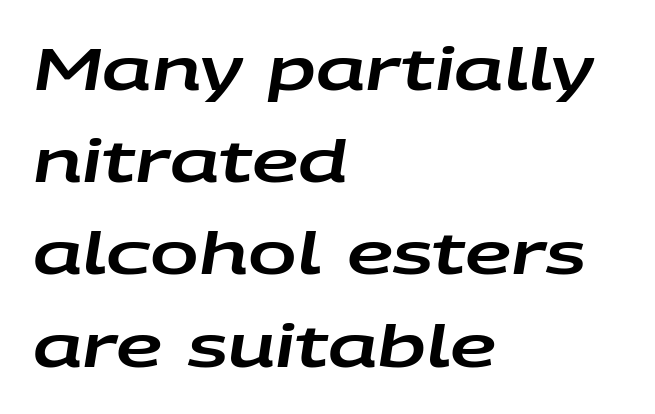
The space beneath each line is pristine and unruled. When letters slant like this, we call the style italic. Leading matches the norm, producing a regular column. You could call the tracking neutral — neither tight nor loose. All the whitespace from short lines collects on the right. Here the designer chose a conventional face with non-uniform glyph widths.
